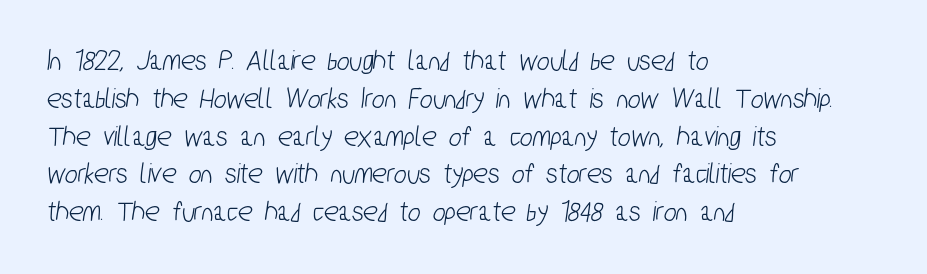
The image shows 30 px condensed sans-serif type; set left-aligned, normal line spacing (1.26x), normal letter spacing, not underlined; low stroke contrast and a medium x-height.
